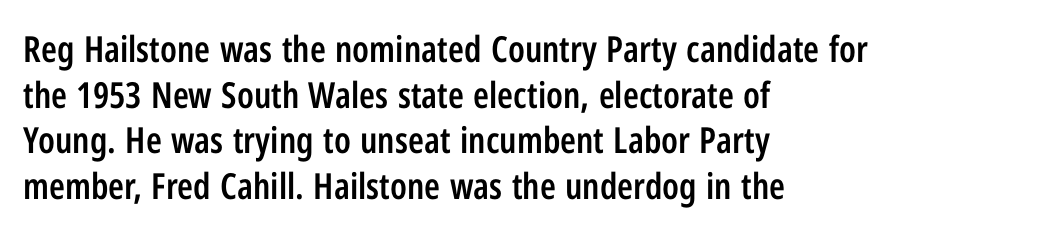
The image shows 36 px semibold, condensed sans-serif type, upright; set left-aligned, normal line spacing (1.27x), normal letter spacing, not underlined; low stroke contrast and a medium x-height.
